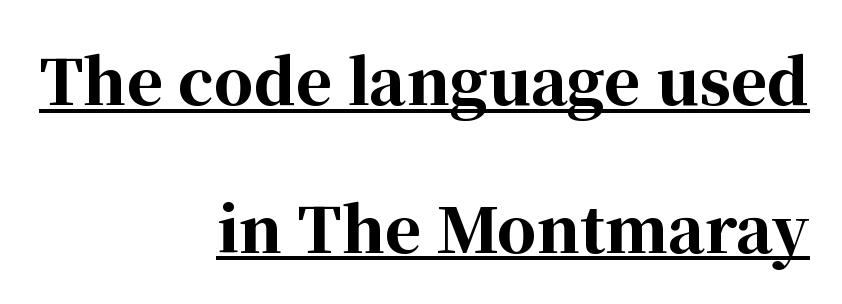
The image shows 62 px bold serif type, upright; set right-aligned, loose line spacing (2.38x), normal letter spacing, underlined; high stroke contrast and a medium x-height.
